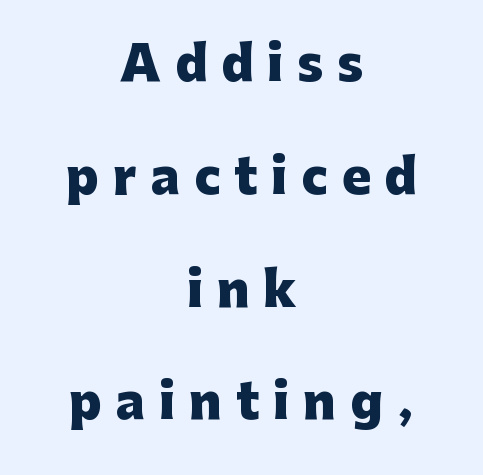
The image shows 48 px heavy sans-serif type, upright; set centered, loose line spacing (2.35x), unusually wide letter spacing (+0.29 em), not underlined; low stroke contrast and a medium x-height.
